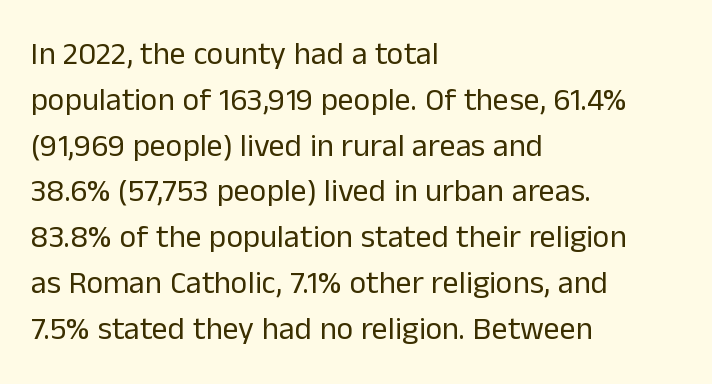
The image shows 32 px regular-weight sans-serif type, upright; set left-aligned, normal line spacing (1.43x), normal letter spacing, not underlined; low stroke contrast and a medium x-height.
